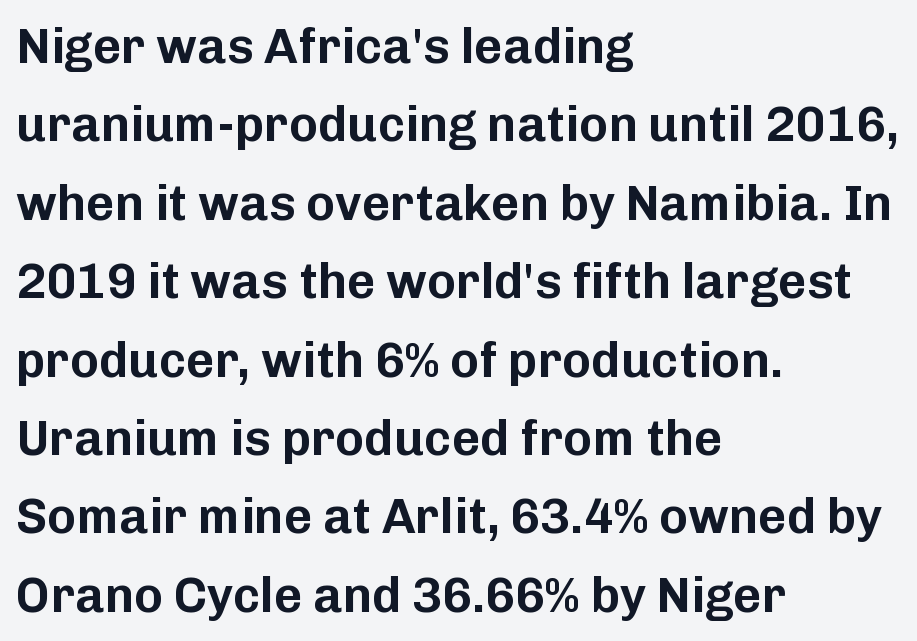
This rendering features lettering with no underline. To sum up the face: it is a sans, with no serifs. The face used here is proportionally spaced, like ordinary book or web type. Spacing between characters is what you'd get straight out of the box.
